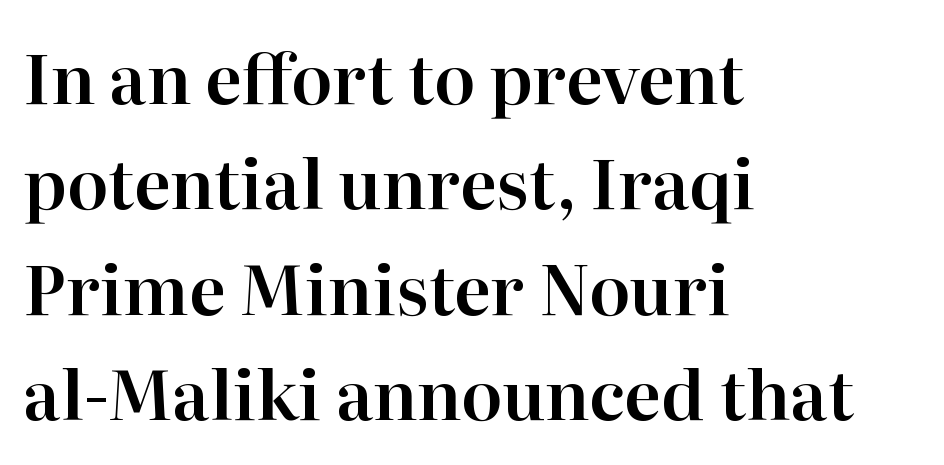
{"serif": "yes", "italic": "no", "width": "normal", "stroke_contrast": "high", "x_height": "medium", "monospaced": "no", "underline": "no", "align": "left", "line_spacing": "normal", "line_spacing_ratio": 1.55, "letter_spacing": "normal", "letter_spacing_em": 0.0, "glyph_px": 68}
